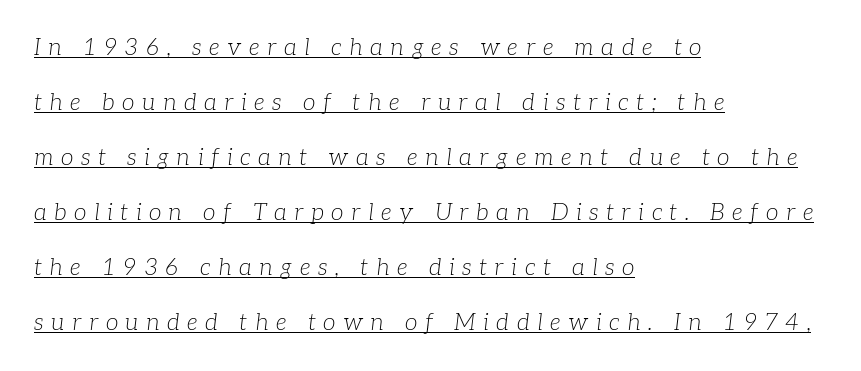
Substantial extra tracking has been applied to these lines. In terms of leading, this rendering errs on the spacious side. Quick note: italic. The setting favours the left margin, as ordinary paragraphs usually do. A rule runs beneath these lines of type. Stroke thickness stays within the range of a standard reading face or lighter.
